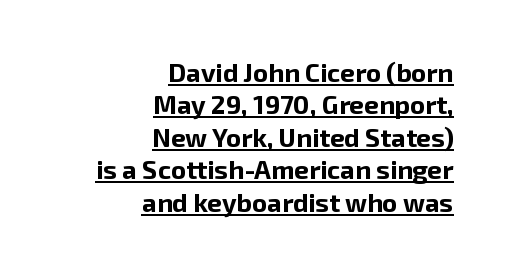
The image shows 26 px bold type, upright; set right-aligned, normal line spacing (1.25x), normal letter spacing, underlined.
